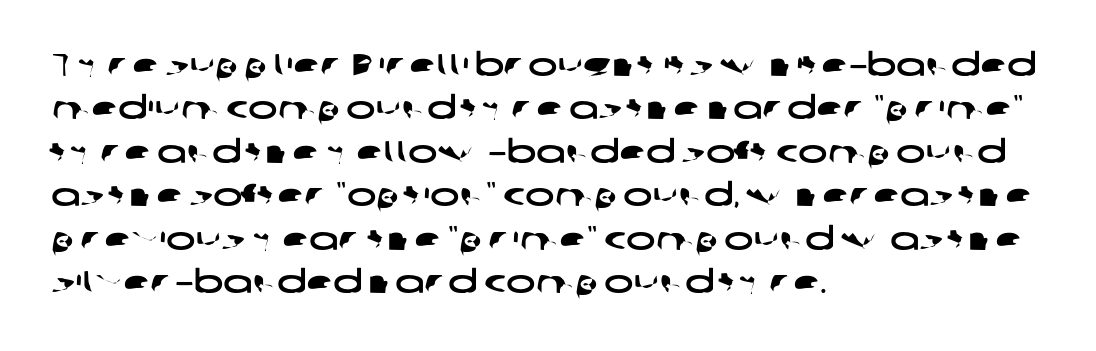
Q: Is the typeface a serif or a sans-serif typeface? A: Sans-serif.
Q: Is the text underlined? A: No.
Q: How is the paragraph aligned? A: Left-aligned.
Q: Is the spacing between letters normal or unusually wide? A: Normal.
Q: Is the spacing between lines tight, normal or loose? A: Normal.
Q: Width (condensed, normal, or wide)? A: Wide.
Q: Stroke contrast? A: Low.
Q: x-height? A: Medium.
Q: Monospaced? A: No.
